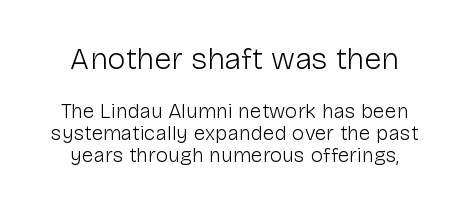
{"serif": "no", "italic": "no", "bold": "no", "weight": "light", "width": "normal", "stroke_contrast": "low", "x_height": "medium", "monospaced": "no", "underline": "no", "align": "center", "line_spacing": "tight", "line_spacing_ratio": 1.06, "letter_spacing": "normal", "letter_spacing_em": 0.0, "larger_block": "first", "size_ratio": 1.48, "glyph_px": 31}
